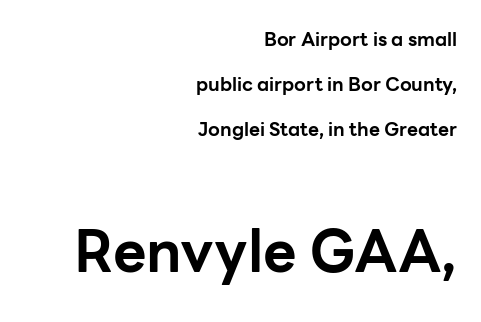
Q: Is the text bold? A: Yes.
Q: Is the text italic (slanted)? A: No, it is upright.
Q: Is the typeface a serif or a sans-serif typeface? A: Sans-serif.
Q: Is the text underlined? A: No.
Q: How is the paragraph aligned? A: Right-aligned.
Q: Is the spacing between letters normal or unusually wide? A: Normal.
Q: Is the spacing between lines tight, normal or loose? A: Loose.
Q: Which block of text is set in a larger size, the first (top) or the second (bottom)? A: The second (bottom) one.
Q: Width (condensed, normal, or wide)? A: Normal.
Q: Stroke contrast? A: Low.
Q: x-height? A: Medium.
Q: Monospaced? A: No.
